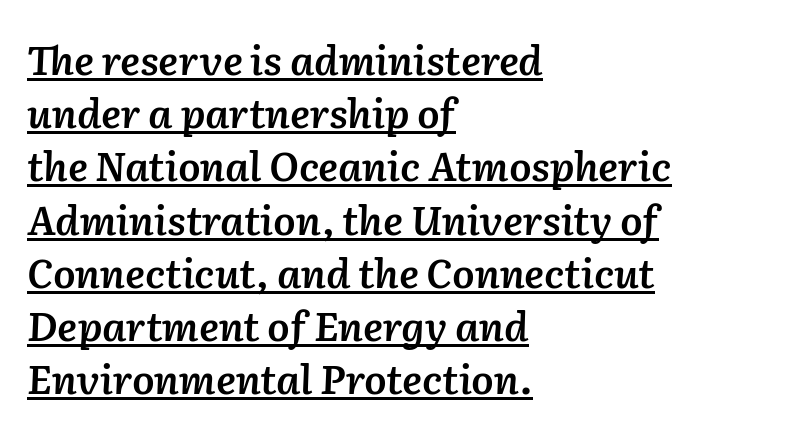
Underline: present. One-word summary of the alignment: left. Letter spacing: default. The letters are semibold — heavier than regular but short of a full bold. You could not count columns in this text — the font is proportionally spaced. Honestly, the row spacing looks completely unremarkable.
